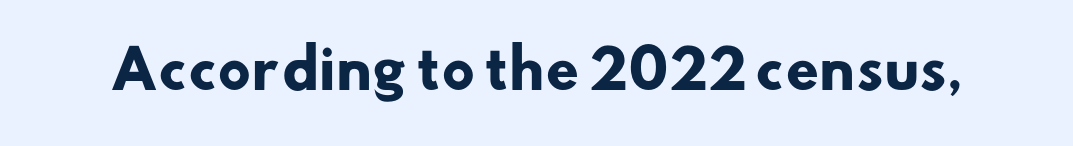
Plain, unruled lines of type. The face used here is rendered with its standard letterfit. Font category for this specimen: sans-serif. Emphasis by weight is at full strength: bold. Proportional: the letters do not fall into vertical columns.
